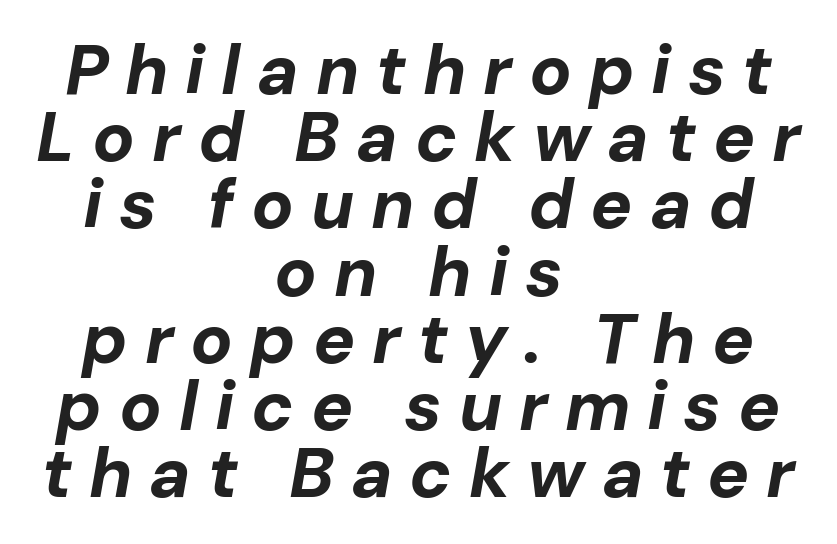
{"italic": "yes", "lean": "right", "slant_degrees": 10, "bold": "yes", "weight": "bold", "width": "normal", "stroke_contrast": "low", "x_height": "medium", "monospaced": "no", "underline": "no", "align": "center", "line_spacing": "tight", "line_spacing_ratio": 0.96, "letter_spacing": "wide", "letter_spacing_em": 0.24, "glyph_px": 70}
